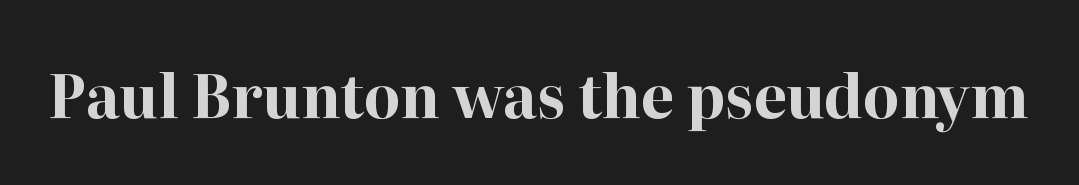
{"serif": "yes", "italic": "no", "bold": "yes", "weight": "bold", "width": "normal", "stroke_contrast": "high", "x_height": "medium", "monospaced": "no", "underline": "no", "letter_spacing": "normal", "letter_spacing_em": 0.0, "glyph_px": 59}
